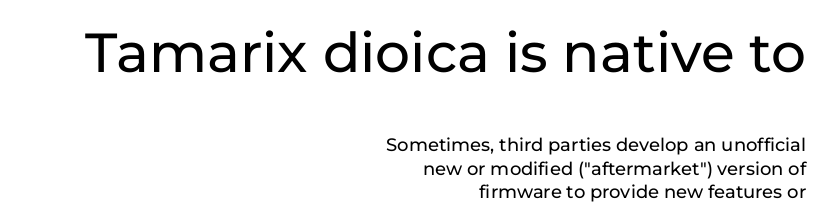
Q: Is the text italic (slanted)? A: No, it is upright.
Q: Is the typeface a serif or a sans-serif typeface? A: Sans-serif.
Q: Is the text underlined? A: No.
Q: How is the paragraph aligned? A: Right-aligned.
Q: Is the spacing between letters normal or unusually wide? A: Normal.
Q: Is the spacing between lines tight, normal or loose? A: Normal.
Q: Which block of text is set in a larger size, the first (top) or the second (bottom)? A: The first (top) one.
Q: Width (condensed, normal, or wide)? A: Normal.
Q: Stroke contrast? A: Low.
Q: x-height? A: Medium.
Q: Monospaced? A: No.
